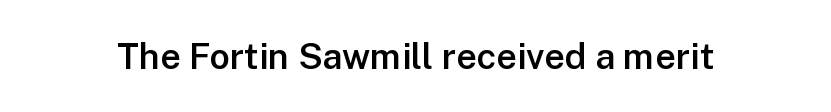
Q: Is the text bold? A: Semi-bold.
Q: Is the text italic (slanted)? A: No, it is upright.
Q: Is the typeface a serif or a sans-serif typeface? A: Sans-serif.
Q: Is the text underlined? A: No.
Q: Is the spacing between letters normal or unusually wide? A: Normal.
Q: Width (condensed, normal, or wide)? A: Normal.
Q: Stroke contrast? A: Low.
Q: x-height? A: Medium.
Q: Monospaced? A: No.
